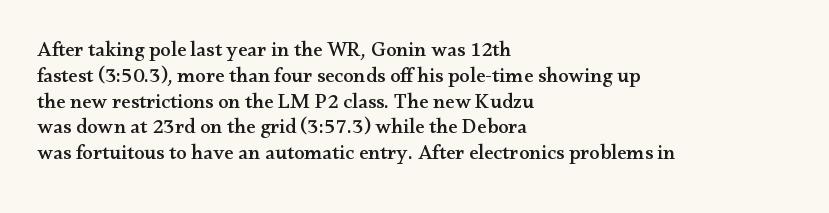
Underline: absent. This rendering uses left alignment, leaving the right contour irregular. A typesetter would mark this as roman, not italic. In terms of letterspacing, this is plain default setting.
